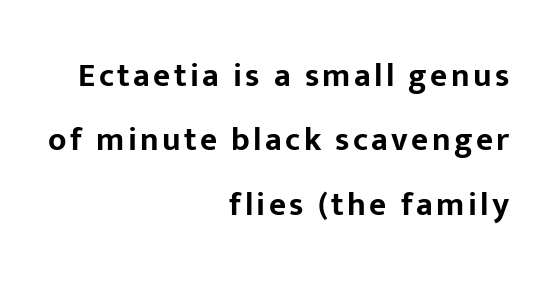
Rendered with straight, roman letterforms. Each line ends at the same right margin while the left side varies. A bare baseline throughout the passage. Spacing verdict: proportional, widths tailored to each character.
